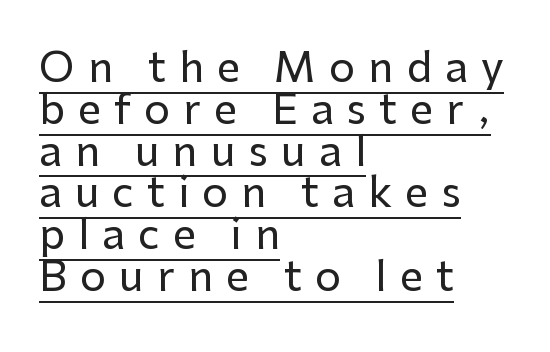
Q: Is the text italic (slanted)? A: No, it is upright.
Q: Is the typeface a serif or a sans-serif typeface? A: Sans-serif.
Q: Is the text underlined? A: Yes.
Q: How is the paragraph aligned? A: Left-aligned.
Q: Is the spacing between letters normal or unusually wide? A: Unusually wide.
Q: Is the spacing between lines tight, normal or loose? A: Tight.
Q: Width (condensed, normal, or wide)? A: Normal.
Q: Stroke contrast? A: Low.
Q: x-height? A: Medium.
Q: Monospaced? A: No.
